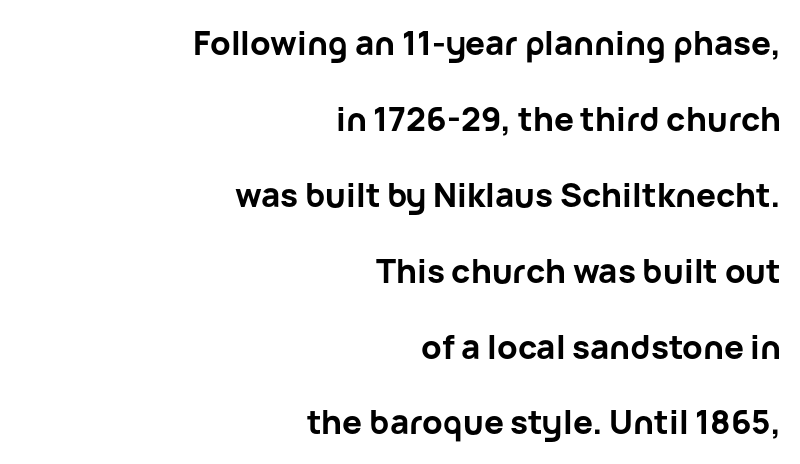
The glyphs are unaccompanied by any horizontal stroke below them. These words are printed bold, with thick strokes throughout. The rendering uses natural spacing where letterforms have individual widths. This block would shrink considerably if given ordinary leading; it's expanded now. No italicization has been applied; the sample stays upright.
